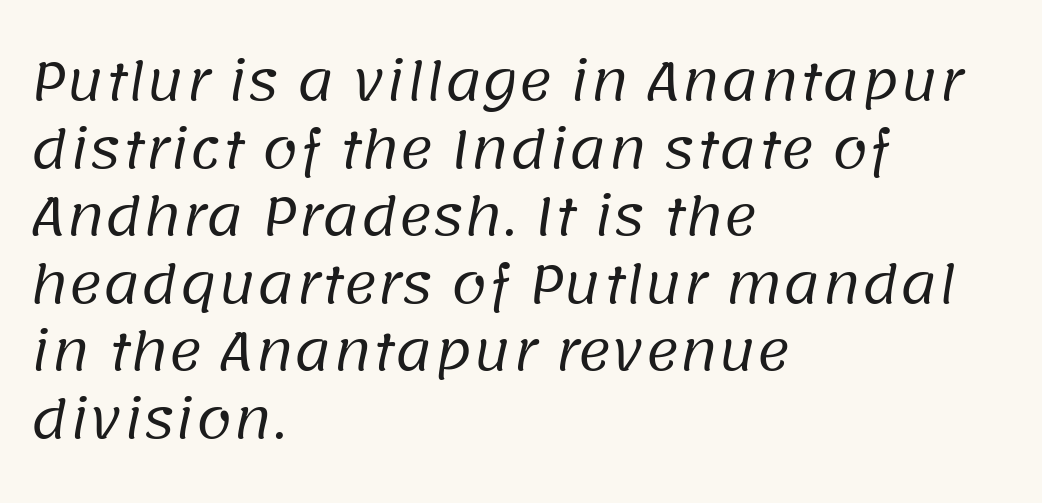
Heft: none added — not bold. This sample has the flowing, uneven cadence of proportional lettering. Line beginnings align vertically; line endings do not. Clear beneath every line of the passage.
